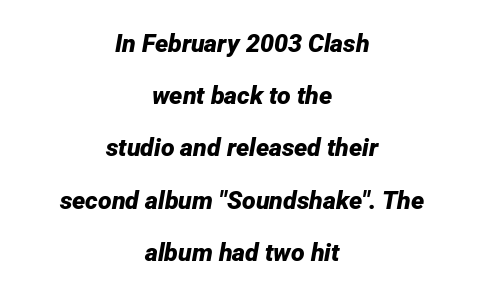
The area under the type is left untouched. Plenty of ink on the page — the face is bold. This sample is center-justified, so both line endings float freely. Characters follow at the spacing the type designer built in.
